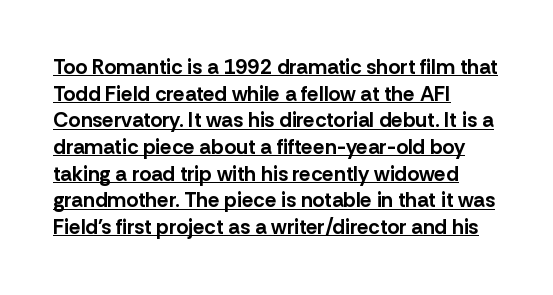
The image shows 21 px bold type, upright; set left-aligned, normal line spacing (1.27x), normal letter spacing, underlined.
